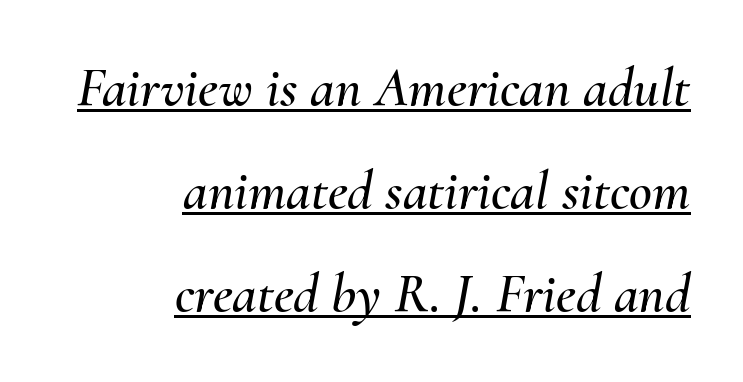
Q: Is the text italic (slanted)? A: Yes, it leans right by about 10 degrees.
Q: Is the text underlined? A: Yes.
Q: How is the paragraph aligned? A: Right-aligned.
Q: Is the spacing between letters normal or unusually wide? A: Normal.
Q: Width (condensed, normal, or wide)? A: Normal.
Q: Stroke contrast? A: Medium.
Q: x-height? A: Small.
Q: Monospaced? A: No.
